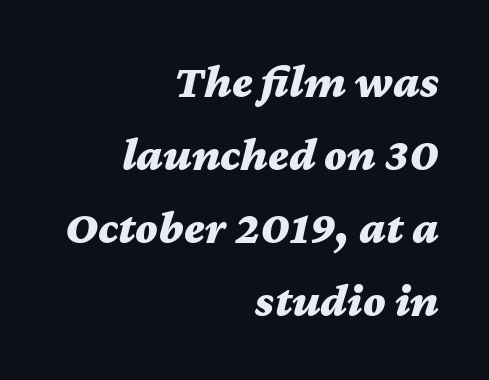
Every character sits at an angle, as italics do. Note the varied advance widths — an 'i' is clearly narrower than an 'm'. Compared with typical paragraphs, the rows here are spaced about the same. Unmarked baselines from the first word to the last. Inter-character spacing is left at the font's built-in metrics.
